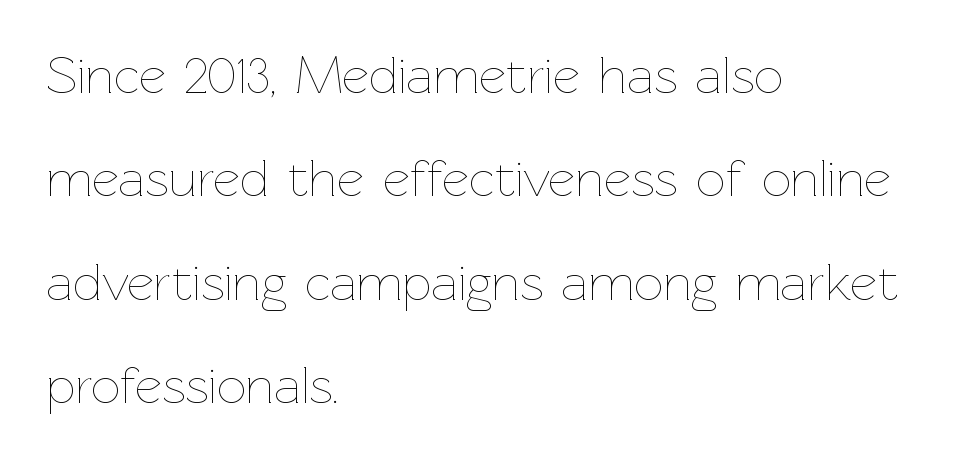
{"italic": "no", "bold": "no", "weight": "thin", "width": "normal", "stroke_contrast": "low", "x_height": "medium", "monospaced": "no", "underline": "no", "align": "left", "line_spacing": "loose", "line_spacing_ratio": 1.99, "letter_spacing": "normal", "letter_spacing_em": 0.0, "glyph_px": 52}
